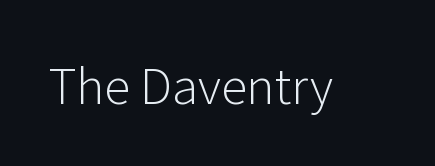
The image shows 48 px light sans-serif type, upright; set normal letter spacing, not underlined; low stroke contrast and a medium x-height.
